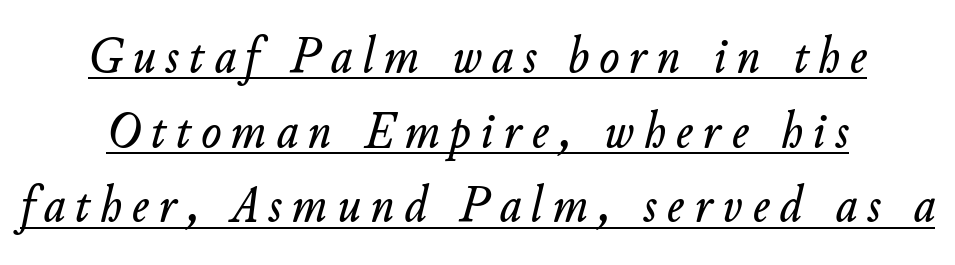
The image shows 53 px text type, italic (leaning right); set centered, normal line spacing (1.41x), underlined; low stroke contrast and a small x-height.
